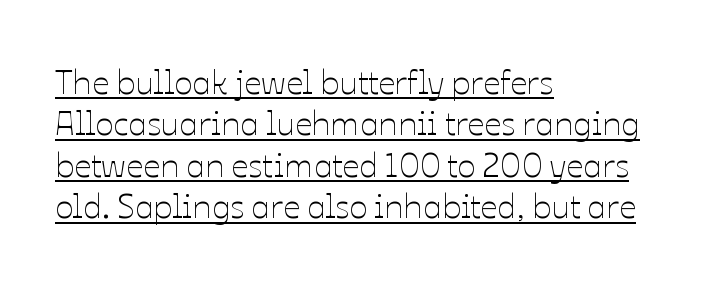
Q: Is the text bold? A: No.
Q: Is the text italic (slanted)? A: No, it is upright.
Q: Is the text underlined? A: Yes.
Q: How is the paragraph aligned? A: Left-aligned.
Q: Is the spacing between letters normal or unusually wide? A: Normal.
Q: Width (condensed, normal, or wide)? A: Normal.
Q: Stroke contrast? A: Low.
Q: x-height? A: Medium.
Q: Monospaced? A: No.
